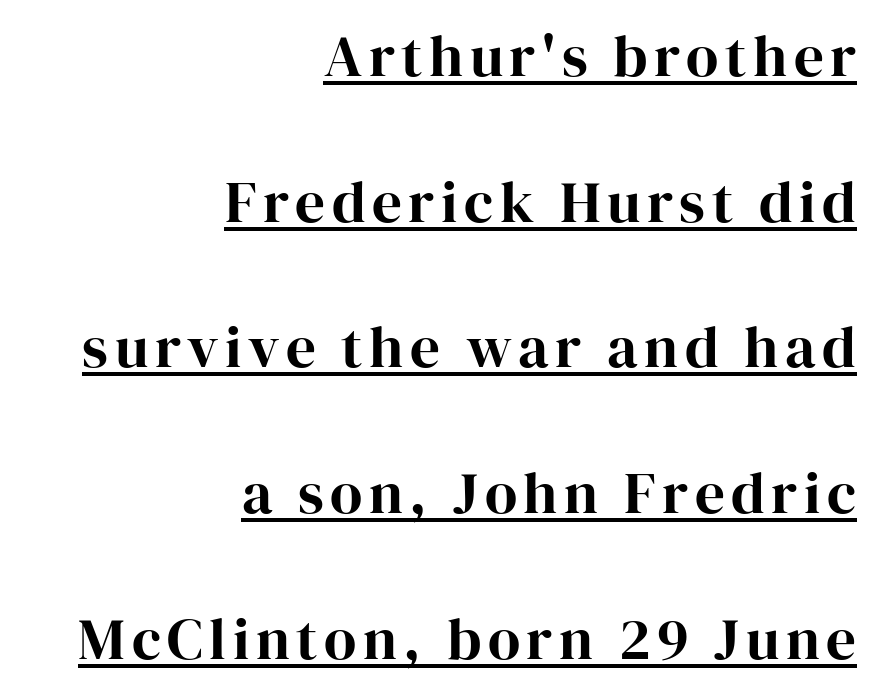
{"serif": "yes", "italic": "no", "width": "normal", "stroke_contrast": "high", "x_height": "medium", "monospaced": "no", "underline": "yes", "align": "right", "line_spacing": "loose", "line_spacing_ratio": 2.47, "glyph_px": 59}
